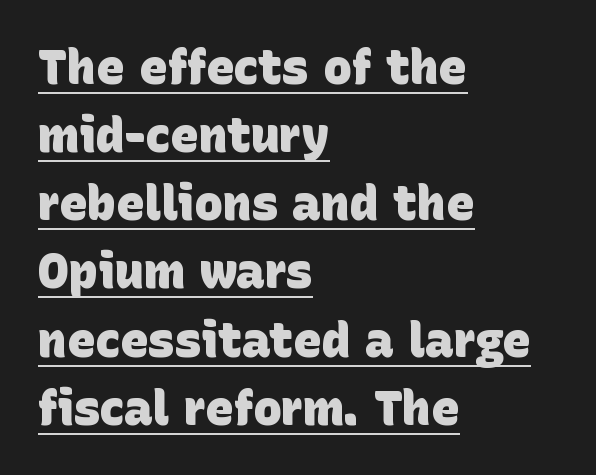
Every row of glyphs begins at an identical x-position on the left. Reading down the column, the eye jumps a familiar distance to each next line. The passage shown has conventional tracking throughout. Are there feet on the stems? There aren't — it's a sans.
